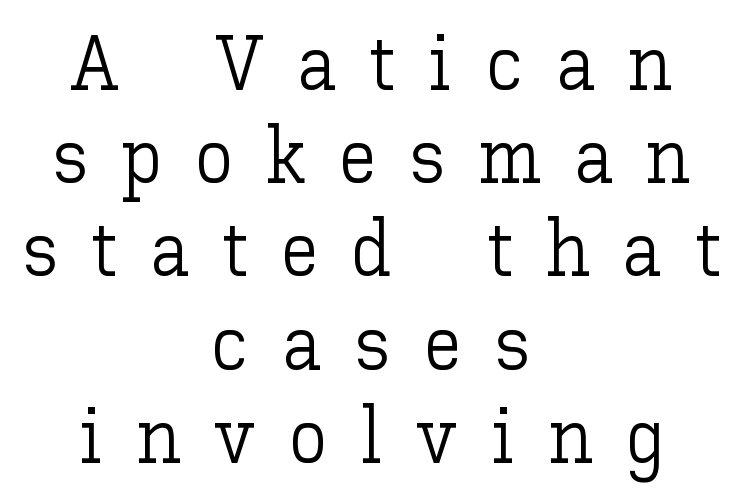
{"italic": "no", "bold": "no", "weight": "light", "width": "normal", "stroke_contrast": "low", "x_height": "medium", "monospaced": "no", "underline": "no", "align": "center", "line_spacing_ratio": 1.21, "letter_spacing": "wide", "letter_spacing_em": 0.43, "glyph_px": 77}
